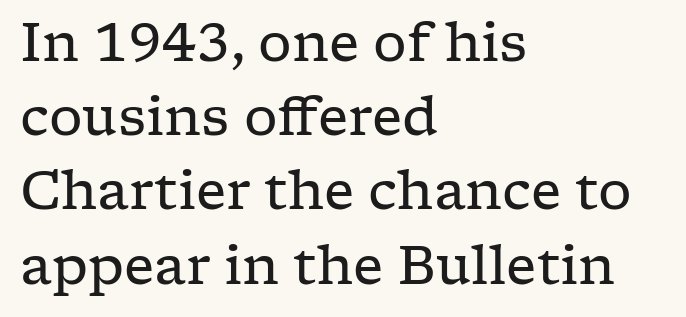
{"serif": "yes", "italic": "no", "bold": "no", "weight": "regular", "width": "wide", "stroke_contrast": "low", "x_height": "medium", "monospaced": "no", "underline": "no", "align": "left", "line_spacing": "normal", "line_spacing_ratio": 1.4, "letter_spacing": "normal", "letter_spacing_em": 0.0, "glyph_px": 53}
